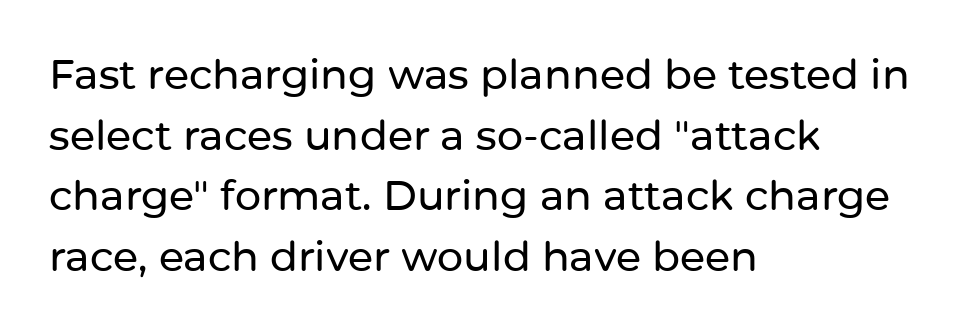
{"serif": "no", "italic": "no", "width": "normal", "stroke_contrast": "low", "x_height": "medium", "monospaced": "no", "underline": "no", "align": "left", "line_spacing": "normal", "line_spacing_ratio": 1.48, "letter_spacing": "normal", "letter_spacing_em": 0.0, "glyph_px": 41}
